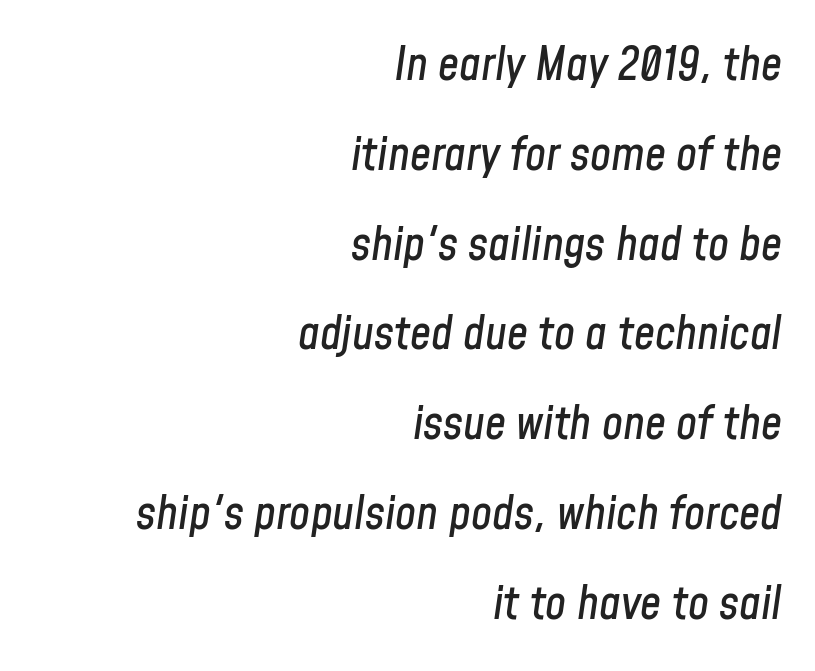
Q: Is the text italic (slanted)? A: Yes, it leans right by about 8 degrees.
Q: Is the text underlined? A: No.
Q: How is the paragraph aligned? A: Right-aligned.
Q: Is the spacing between letters normal or unusually wide? A: Normal.
Q: Is the spacing between lines tight, normal or loose? A: Loose.
Q: Width (condensed, normal, or wide)? A: Condensed.
Q: Stroke contrast? A: Low.
Q: x-height? A: Medium.
Q: Monospaced? A: No.
